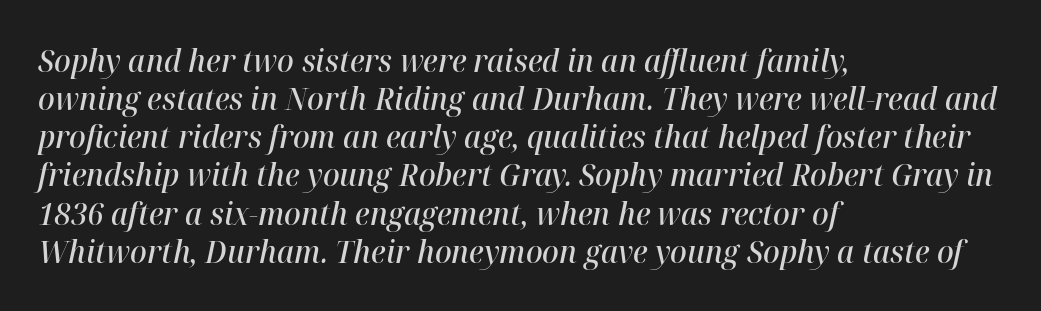
Q: Is the text bold? A: Semi-bold.
Q: Is the text italic (slanted)? A: Yes, it leans right by about 12 degrees.
Q: Is the text underlined? A: No.
Q: How is the paragraph aligned? A: Left-aligned.
Q: Is the spacing between letters normal or unusually wide? A: Normal.
Q: Width (condensed, normal, or wide)? A: Normal.
Q: Stroke contrast? A: High.
Q: x-height? A: Medium.
Q: Monospaced? A: No.
